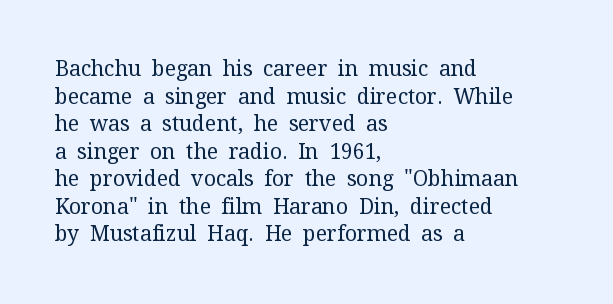
The image shows 21 px text type, upright; set left-aligned, normal line spacing (1.31x), normal letter spacing, not underlined.
